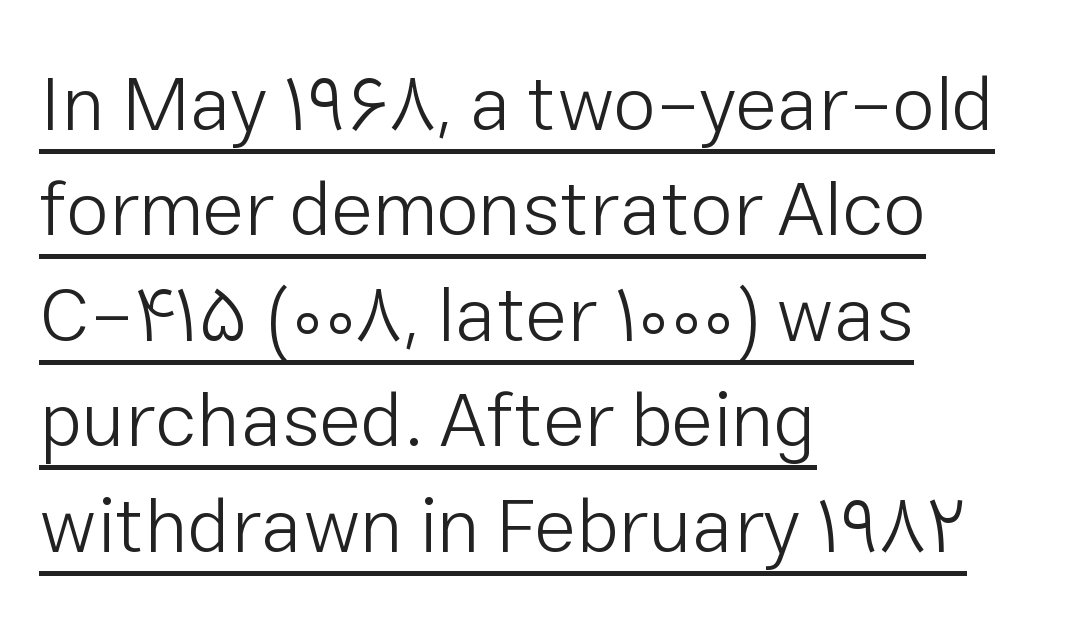
A typesetter would mark this as roman, not italic. Every word sits above its own underline. The paragraph has a hard left edge and a soft right edge. Weight: in the light-to-regular range. A normal amount of white space separates one row of letters from the next. Note: no serifs on the glyphs.
